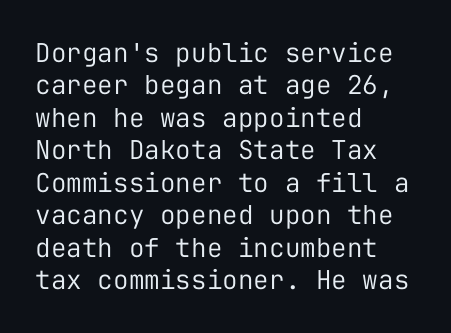
The image shows 26 px text type, upright; set left-aligned, normal line spacing (1.25x), normal letter spacing, not underlined.
